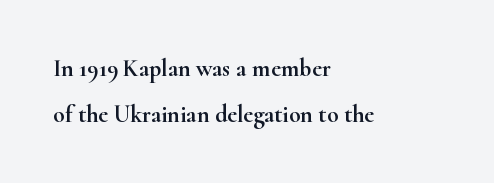
Q: Is the text italic (slanted)? A: No, it is upright.
Q: Is the text underlined? A: No.
Q: How is the paragraph aligned? A: Left-aligned.
Q: Is the spacing between letters normal or unusually wide? A: Normal.
Q: Is the spacing between lines tight, normal or loose? A: Loose.
